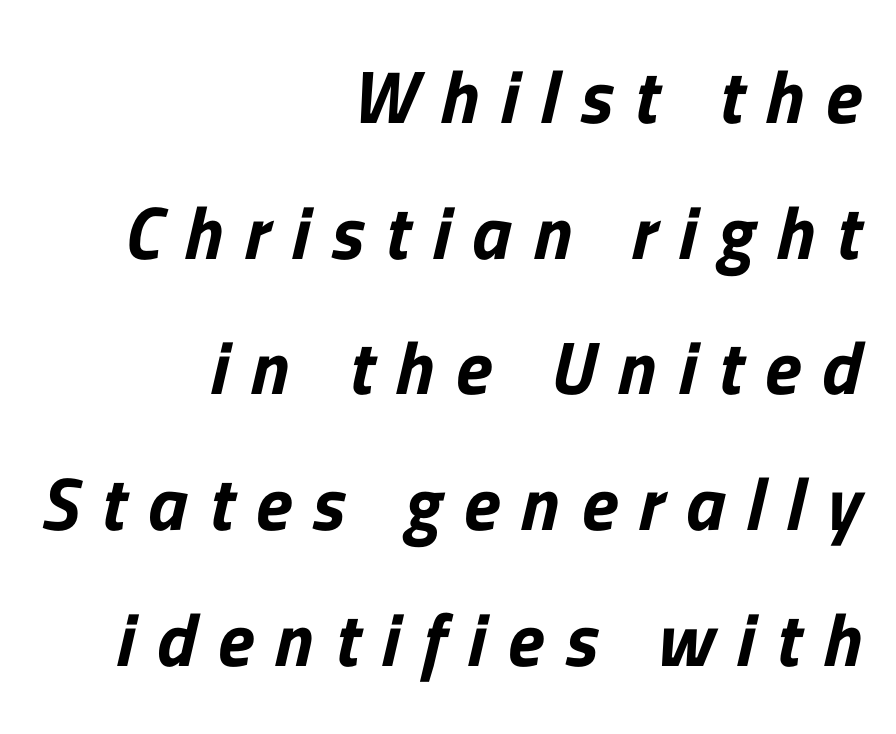
All the whitespace from short lines collects on the left. No word sits above an underline. Between one letter and the next there's a generous, obvious gap. The face used here is proportionally spaced, like ordinary book or web type. A typesetter would label this face a sans.
